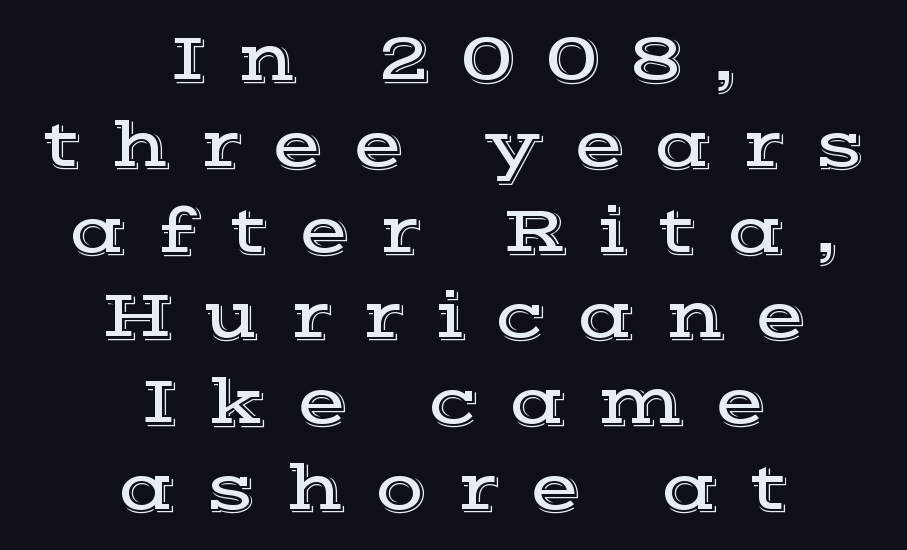
The image shows 67 px wide serif type, upright; set centered, normal line spacing (1.28x), unusually wide letter spacing (+0.44 em), not underlined; a medium x-height.
